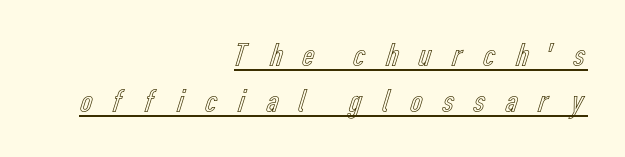
The face used here is proportionally spaced, like ordinary book or web type. One glance says typical: line gaps are just what's usual. Between one letter and the next there's a generous, obvious gap. Beneath each row of characters lies a ruled line.
